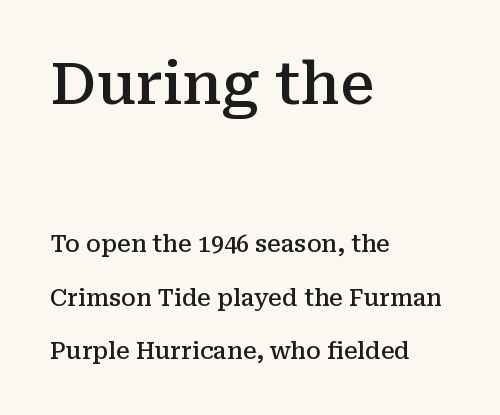
The image shows 58 px semibold serif type, upright; set left-aligned, loose line spacing (2.31x), normal letter spacing, not underlined; the first (top) block is 2.52x larger; medium stroke contrast and a medium x-height.
